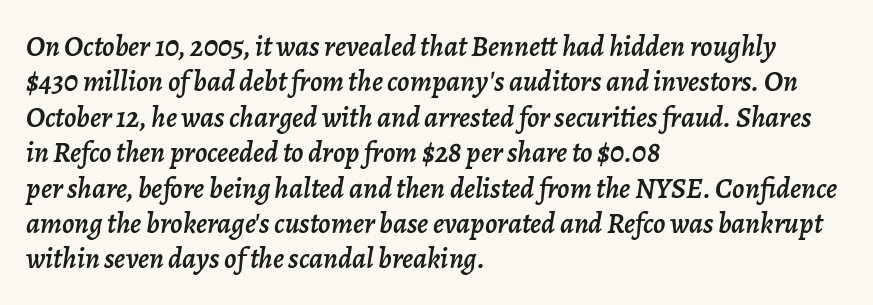
The image shows 29 px text type, italic (leaning right); set left-aligned, line spacing 1.22x, normal letter spacing, not underlined; low stroke contrast and a medium x-height.
